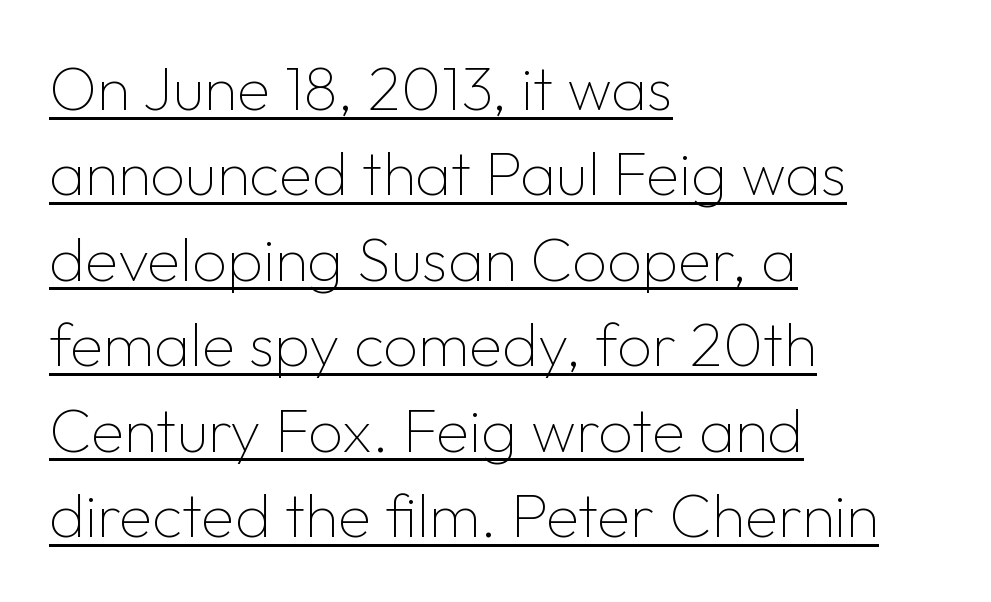
Q: Is the text bold? A: No.
Q: Is the text italic (slanted)? A: No, it is upright.
Q: Is the typeface a serif or a sans-serif typeface? A: Sans-serif.
Q: Is the text underlined? A: Yes.
Q: How is the paragraph aligned? A: Left-aligned.
Q: Is the spacing between letters normal or unusually wide? A: Normal.
Q: Is the spacing between lines tight, normal or loose? A: Normal.
Q: Width (condensed, normal, or wide)? A: Normal.
Q: Stroke contrast? A: Low.
Q: x-height? A: Medium.
Q: Monospaced? A: No.
